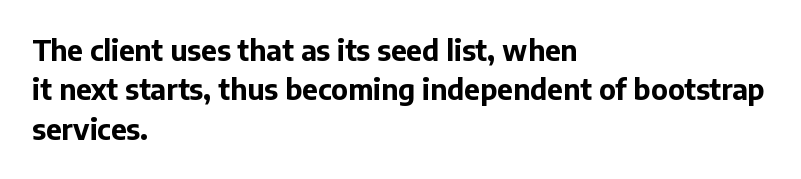
Q: Is the text bold? A: Yes.
Q: Is the text italic (slanted)? A: No, it is upright.
Q: Is the typeface a serif or a sans-serif typeface? A: Sans-serif.
Q: Is the text underlined? A: No.
Q: How is the paragraph aligned? A: Left-aligned.
Q: Is the spacing between letters normal or unusually wide? A: Normal.
Q: Is the spacing between lines tight, normal or loose? A: Normal.
Q: Width (condensed, normal, or wide)? A: Normal.
Q: Stroke contrast? A: Low.
Q: x-height? A: Medium.
Q: Monospaced? A: No.
